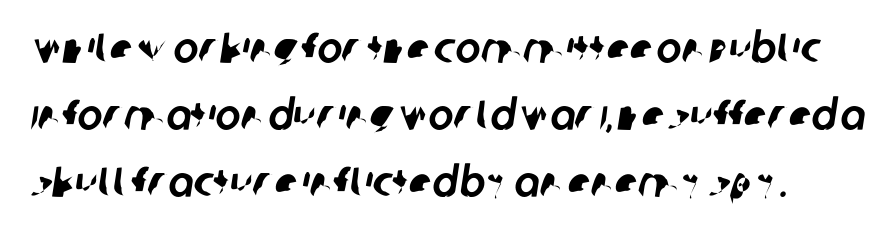
{"serif": "no", "width": "normal", "stroke_contrast": "low", "x_height": "large", "monospaced": "no", "underline": "no", "line_spacing": "normal", "line_spacing_ratio": 1.59, "letter_spacing": "normal", "letter_spacing_em": 0.0, "glyph_px": 42}
